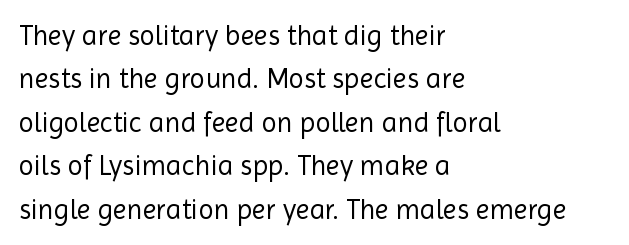
The image shows 28 px regular-weight sans-serif type, upright; set left-aligned, normal line spacing (1.55x), normal letter spacing, not underlined; a medium x-height.
